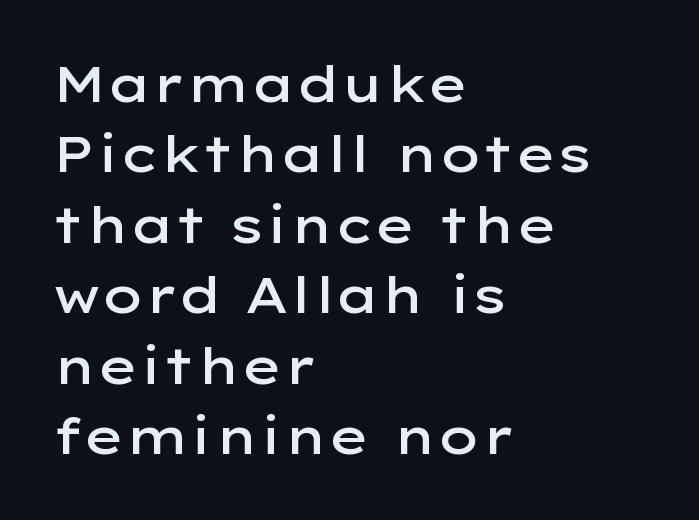
Q: Is the text bold? A: Semi-bold.
Q: Is the text italic (slanted)? A: No, it is upright.
Q: Is the typeface a serif or a sans-serif typeface? A: Sans-serif.
Q: Is the text underlined? A: No.
Q: How is the paragraph aligned? A: Left-aligned.
Q: Is the spacing between letters normal or unusually wide? A: Normal.
Q: Is the spacing between lines tight, normal or loose? A: Normal.
Q: Width (condensed, normal, or wide)? A: Wide.
Q: Stroke contrast? A: Low.
Q: x-height? A: Medium.
Q: Monospaced? A: No.
